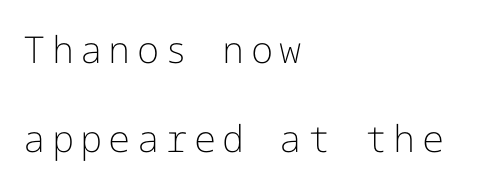
Q: Is the text bold? A: No.
Q: Is the text italic (slanted)? A: No, it is upright.
Q: Is the typeface a serif or a sans-serif typeface? A: Sans-serif.
Q: Is the text underlined? A: No.
Q: How is the paragraph aligned? A: Left-aligned.
Q: Is the spacing between lines tight, normal or loose? A: Loose.
Q: Width (condensed, normal, or wide)? A: Normal.
Q: Stroke contrast? A: Low.
Q: x-height? A: Medium.
